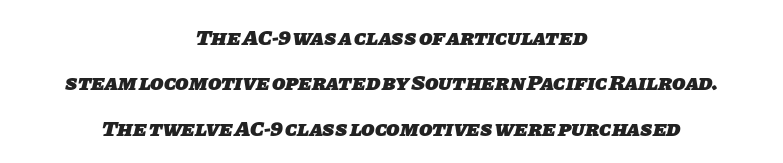
The image shows 22 px bold type; set centered, loose line spacing (2.06x), normal letter spacing, not underlined.
